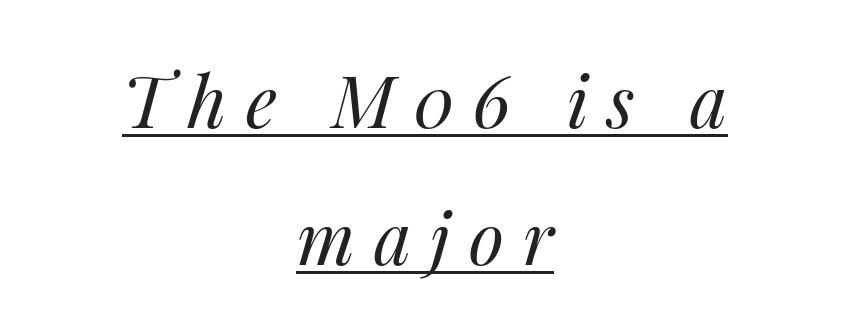
The image shows 72 px regular-weight type, italic (leaning right); set centered, loose line spacing (1.9x), unusually wide letter spacing (+0.26 em), underlined; medium stroke contrast and a medium x-height.
